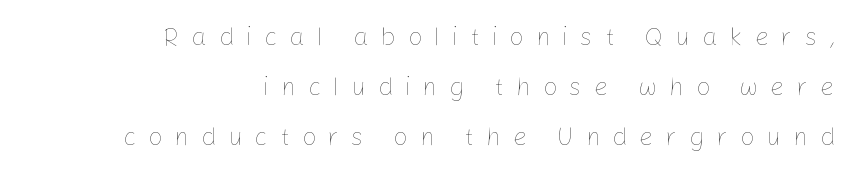
Nothing heavy about these letters — not bold at all. The foot of each line stays bare and open. You could fit nearly another row in the gap between these rows. A typesetter would call this heavily tracked-out type.
